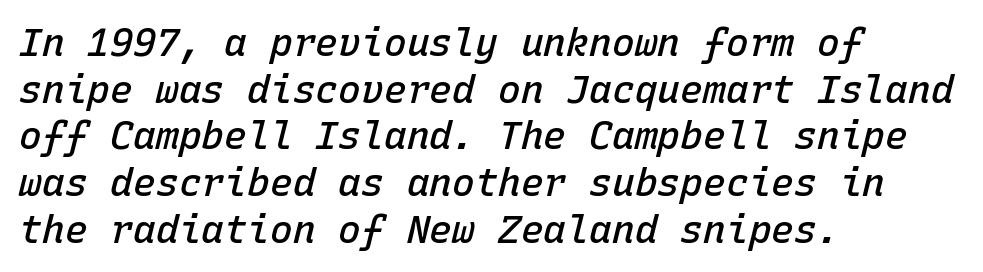
The image shows 38 px semibold type, italic (leaning right), monospaced; set left-aligned, line spacing 1.23x, normal letter spacing, not underlined; low stroke contrast and a medium x-height.
